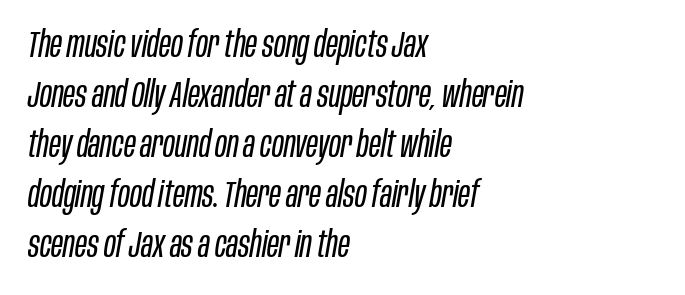
Stems and bowls with no extra thickness — not bold. The gaps between neighbouring characters are ordinary and unremarkable. The gap between lines stays unmarked. A normal amount of white space separates one row of letters from the next. Do the characters align in a grid? No, the font is proportional. There's an unmistakable incline to the writing here.
